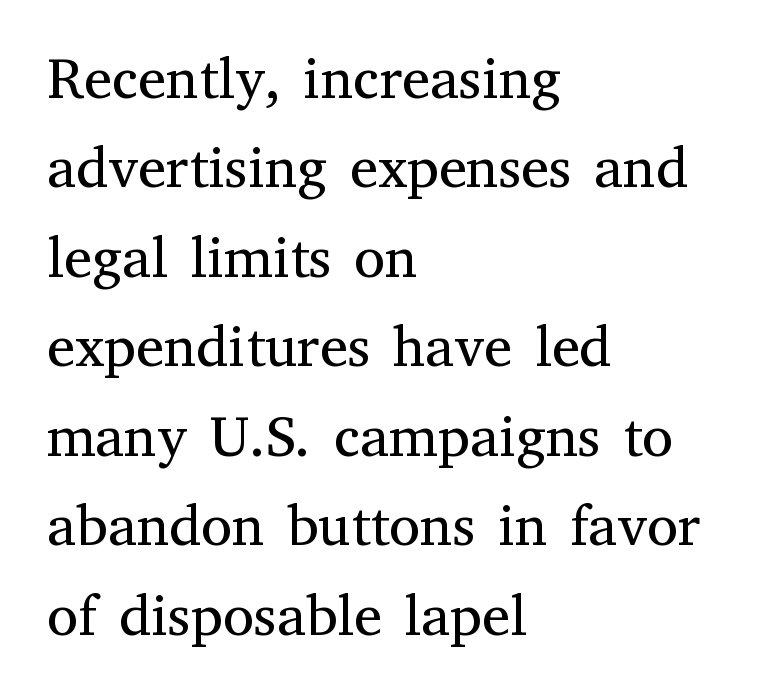
The image shows 57 px regular-weight serif type, upright; set left-aligned, normal line spacing (1.57x), normal letter spacing, not underlined; medium stroke contrast and a medium x-height.
